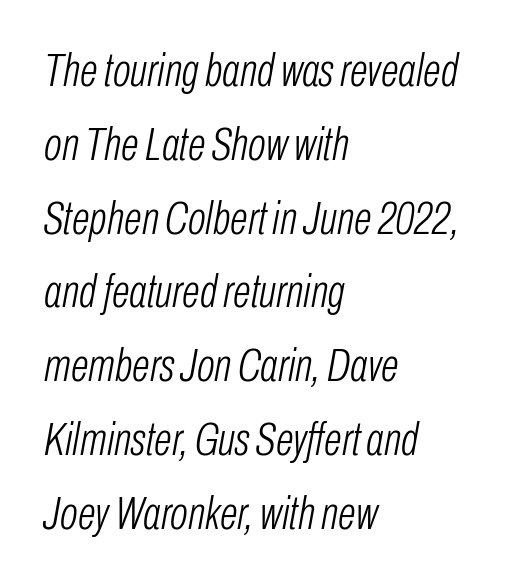
The image shows 47 px light, condensed type, italic (leaning right); set left-aligned, normal line spacing (1.57x), normal letter spacing, not underlined; low stroke contrast and a medium x-height.
